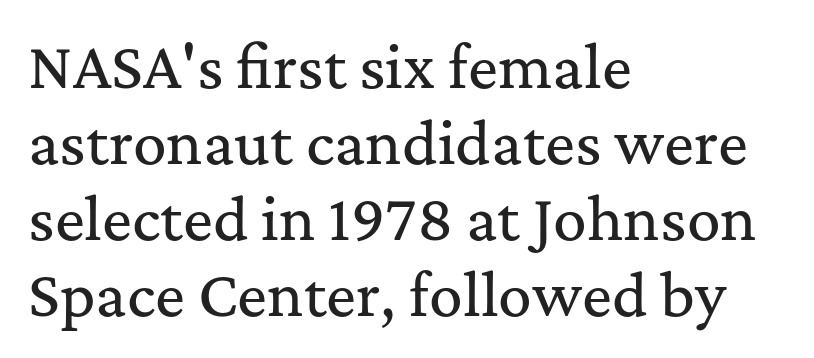
{"serif": "yes", "italic": "no", "width": "normal", "stroke_contrast": "medium", "x_height": "medium", "monospaced": "no", "underline": "no", "align": "left", "line_spacing": "normal", "line_spacing_ratio": 1.36, "letter_spacing": "normal", "letter_spacing_em": 0.0, "glyph_px": 56}
